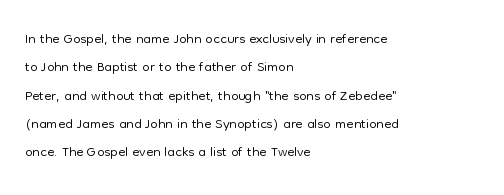
The image shows 21 px text type, upright; set left-aligned, normal line spacing (1.35x), normal letter spacing, not underlined.
